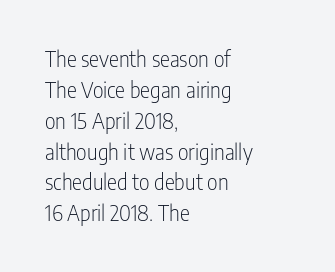
{"italic": "no", "bold": "no", "underline": "no", "align": "left", "line_spacing": "normal", "line_spacing_ratio": 1.47, "letter_spacing": "normal", "letter_spacing_em": 0.0, "glyph_px": 21}
